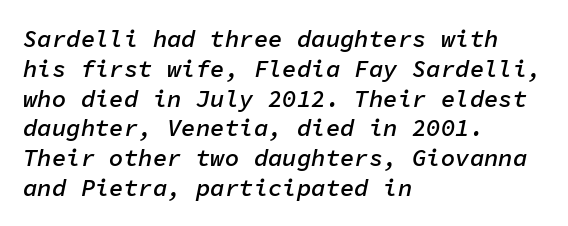
The image shows 24 px text type, italic (leaning right); set left-aligned, line spacing 1.24x, normal letter spacing, not underlined.
